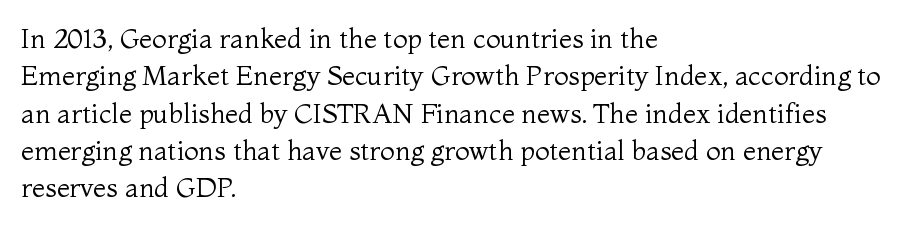
Q: Is the text bold? A: No.
Q: Is the text italic (slanted)? A: No, it is upright.
Q: Is the text underlined? A: No.
Q: How is the paragraph aligned? A: Left-aligned.
Q: Is the spacing between letters normal or unusually wide? A: Normal.
Q: Is the spacing between lines tight, normal or loose? A: Normal.
